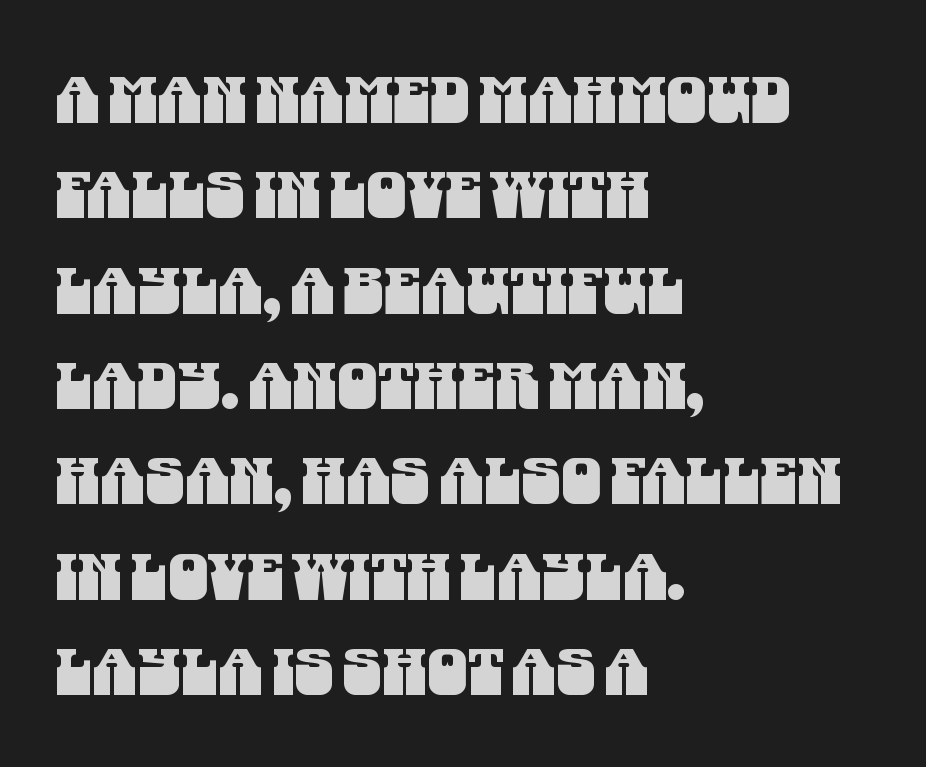
The image shows 64 px condensed sans-serif type; set left-aligned, normal line spacing (1.49x), normal letter spacing, not underlined; medium stroke contrast and a large x-height.
